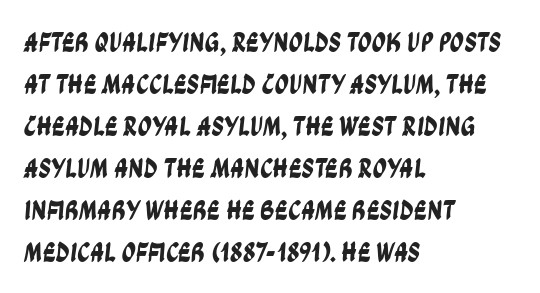
The area under the type is left untouched. A classic flush-left, rag-right setting is used for this passage. Leading matches the norm, producing a regular column. This rendering employs a face without finishing strokes, i.e., a sans-serif. Does extra space separate the letters? No, they use regular spacing. The passage shown is typed in a proportional face where columns would drift.
